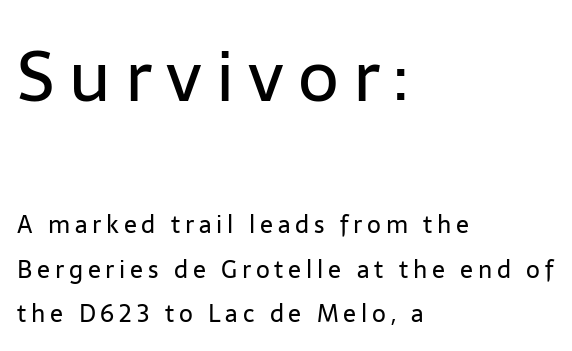
Q: Is the text bold? A: No.
Q: Is the text italic (slanted)? A: No, it is upright.
Q: Is the typeface a serif or a sans-serif typeface? A: Sans-serif.
Q: Is the text underlined? A: No.
Q: How is the paragraph aligned? A: Left-aligned.
Q: Is the spacing between letters normal or unusually wide? A: Unusually wide.
Q: Which block of text is set in a larger size, the first (top) or the second (bottom)? A: The first (top) one.
Q: Width (condensed, normal, or wide)? A: Normal.
Q: Stroke contrast? A: Low.
Q: x-height? A: Medium.
Q: Monospaced? A: No.
